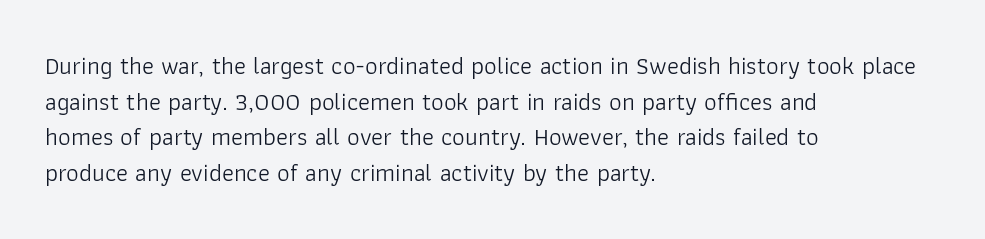
{"italic": "no", "bold": "no", "underline": "no", "align": "left", "line_spacing": "normal", "line_spacing_ratio": 1.43, "letter_spacing": "normal", "letter_spacing_em": 0.0, "glyph_px": 25}
